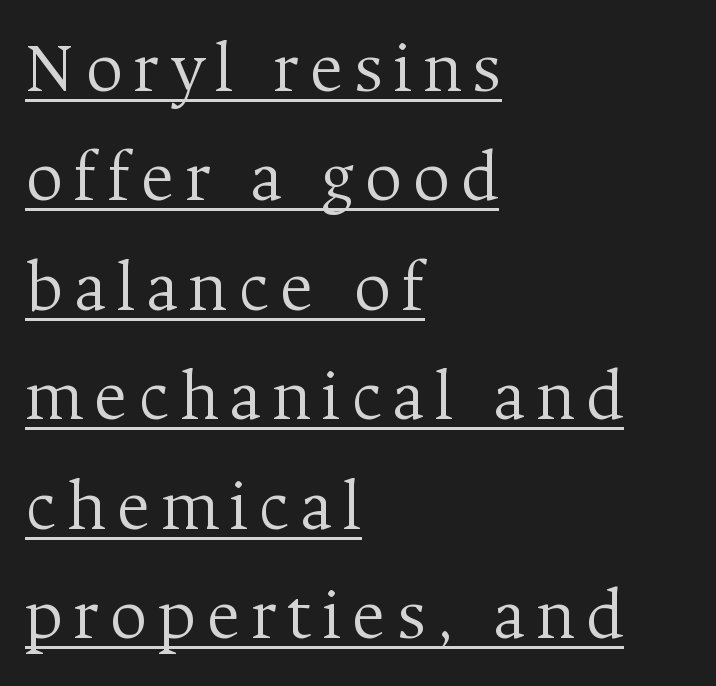
{"serif": "yes", "italic": "no", "bold": "no", "weight": "light", "width": "normal", "stroke_contrast": "medium", "x_height": "medium", "monospaced": "no", "underline": "yes", "align": "left", "line_spacing": "normal", "line_spacing_ratio": 1.5, "glyph_px": 73}
